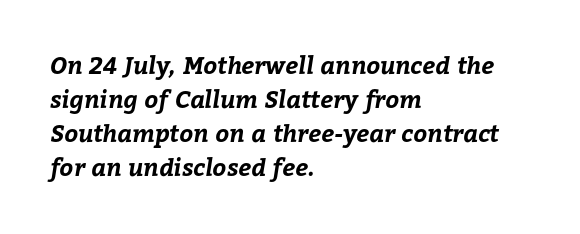
The image shows 24 px bold type; set left-aligned, normal line spacing (1.42x), normal letter spacing, not underlined.
